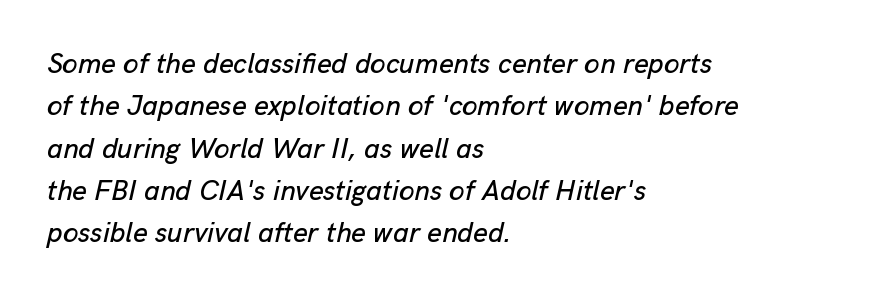
Q: Is the text italic (slanted)? A: Yes, it leans right by about 13 degrees.
Q: Is the text underlined? A: No.
Q: How is the paragraph aligned? A: Left-aligned.
Q: Is the spacing between letters normal or unusually wide? A: Normal.
Q: Is the spacing between lines tight, normal or loose? A: Normal.
Q: Width (condensed, normal, or wide)? A: Normal.
Q: Stroke contrast? A: Low.
Q: x-height? A: Medium.
Q: Monospaced? A: No.
